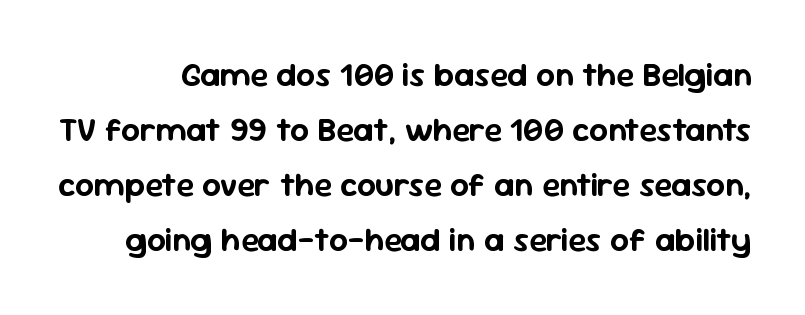
The letters sit at their default tracking, neither squeezed nor spread. The leading is moderate, giving the passage an even texture. Type without underlining. Proportional: the letters do not fall into vertical columns. Note: no serifs on the glyphs. Do the letters lean? They stand straight.
